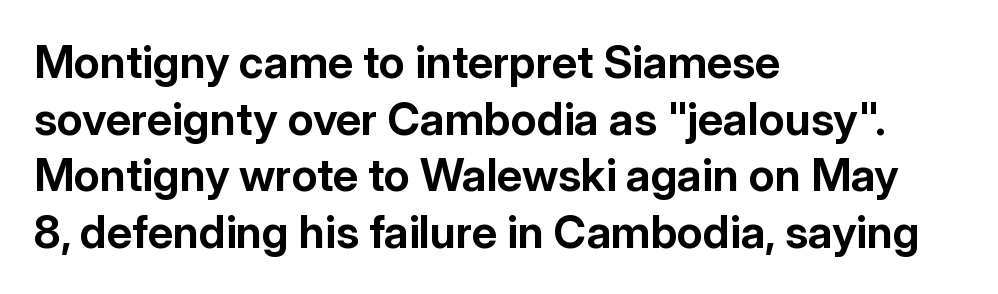
Horizontally, the lines are justified to the leading edge only. Here the glyphs are tracked normally, forming tight word shapes. Serif or sans? Sans — the stroke terminals are bare. A dark, heavy texture on the line: the type is bold. Ascenders rise straight up at ninety degrees. Regarding leading, the lines here are spaced in the standard way.
